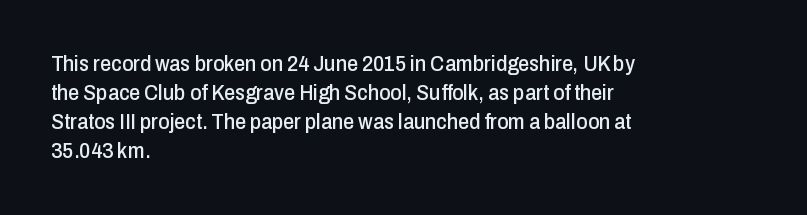
{"italic": "no", "underline": "no", "align": "left", "line_spacing": "normal", "line_spacing_ratio": 1.32, "letter_spacing": "normal", "letter_spacing_em": 0.0, "glyph_px": 22}
